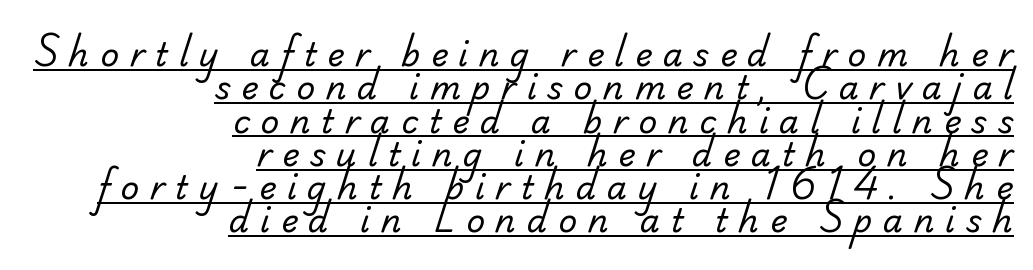
{"serif": "no", "bold": "no", "weight": "regular", "width": "normal", "stroke_contrast": "low", "x_height": "small", "monospaced": "no", "underline": "yes", "align": "right", "line_spacing": "tight", "line_spacing_ratio": 1.04, "letter_spacing": "wide", "letter_spacing_em": 0.34, "glyph_px": 32}
